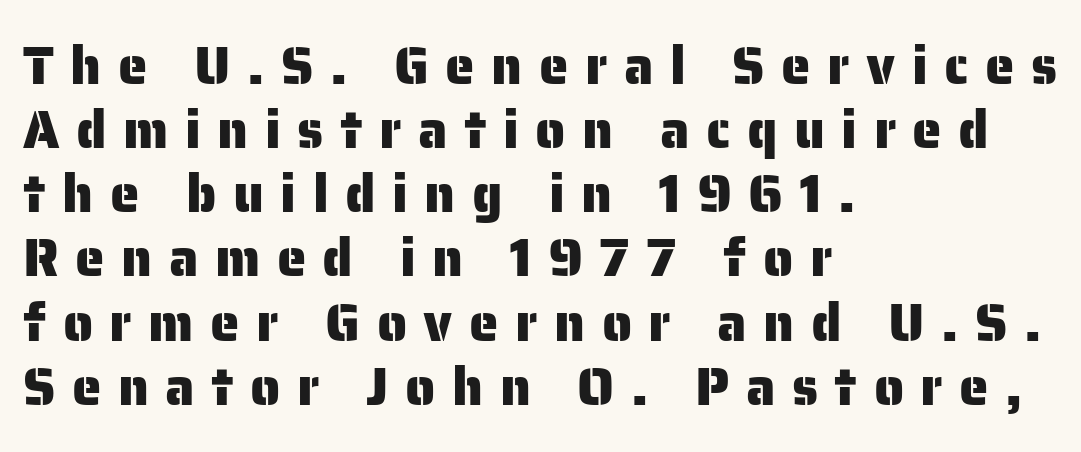
The image shows 53 px sans-serif type, upright; set left-aligned, line spacing 1.21x, unusually wide letter spacing (+0.31 em), not underlined; low stroke contrast and a medium x-height.
